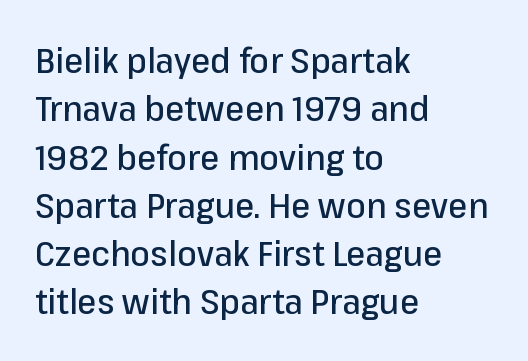
Q: Is the text italic (slanted)? A: No, it is upright.
Q: Is the typeface a serif or a sans-serif typeface? A: Sans-serif.
Q: Is the text underlined? A: No.
Q: How is the paragraph aligned? A: Left-aligned.
Q: Is the spacing between letters normal or unusually wide? A: Normal.
Q: Is the spacing between lines tight, normal or loose? A: Normal.
Q: Width (condensed, normal, or wide)? A: Normal.
Q: Stroke contrast? A: Low.
Q: x-height? A: Medium.
Q: Monospaced? A: No.
